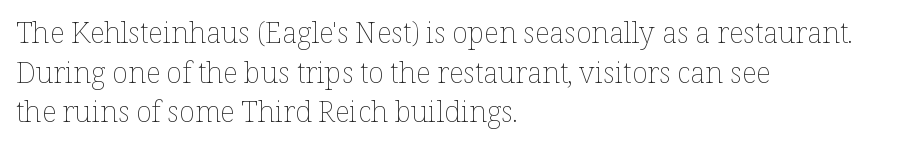
The image shows 29 px thin type, upright; set left-aligned, normal line spacing (1.37x), normal letter spacing, not underlined; low stroke contrast and a medium x-height.
